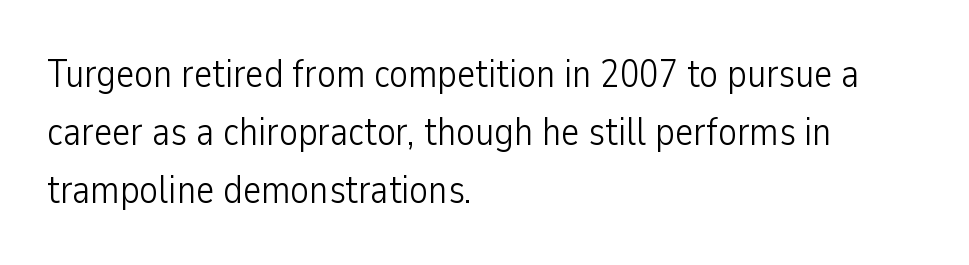
Q: Is the text bold? A: No.
Q: Is the text italic (slanted)? A: No, it is upright.
Q: Is the typeface a serif or a sans-serif typeface? A: Sans-serif.
Q: Is the text underlined? A: No.
Q: How is the paragraph aligned? A: Left-aligned.
Q: Is the spacing between letters normal or unusually wide? A: Normal.
Q: Is the spacing between lines tight, normal or loose? A: Normal.
Q: Width (condensed, normal, or wide)? A: Condensed.
Q: Stroke contrast? A: Low.
Q: x-height? A: Medium.
Q: Monospaced? A: No.
